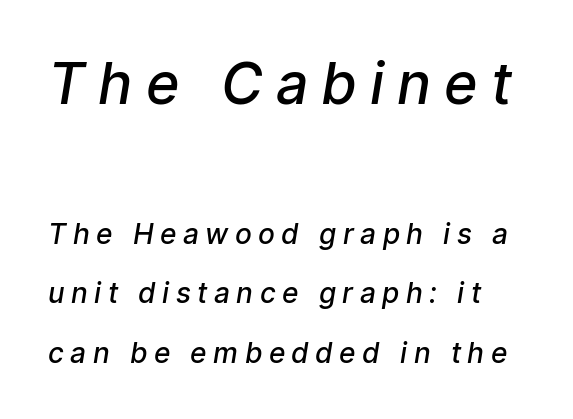
{"serif": "no", "bold": "semi", "weight": "semibold", "width": "normal", "stroke_contrast": "low", "x_height": "medium", "monospaced": "no", "underline": "no", "line_spacing": "loose", "line_spacing_ratio": 2.14, "letter_spacing": "wide", "letter_spacing_em": 0.23, "larger_block": "first", "size_ratio": 2.04, "glyph_px": 57}
